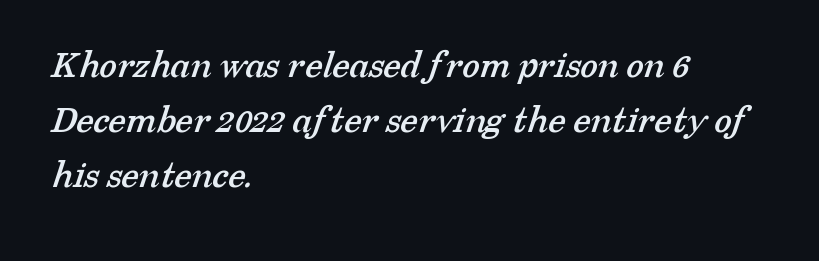
Old-style or modern, the face here clearly has serifs. You could not count columns in this text — the font is proportionally spaced. Short note: letters normally spaced. Interline gaps are of average width in this sample. Underlining? Definitely not there. The lines are quadded left.
